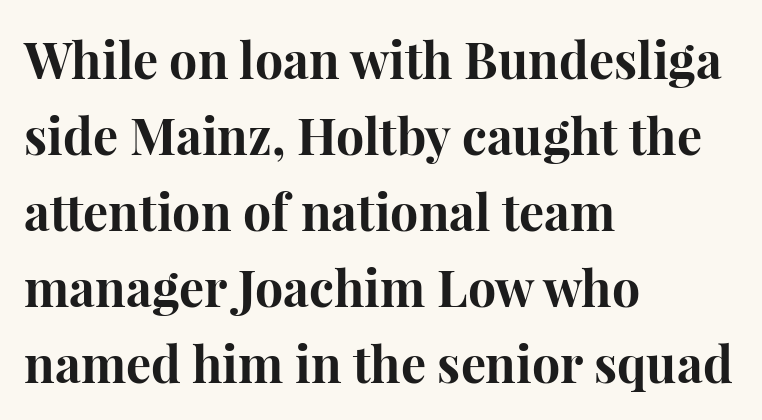
The rendering uses natural spacing where letterforms have individual widths. Thick stems and heavy bowls — unmistakably bold. Regular leading. Are there feet on the stems? There are — it's a serif. The rendering anchors every line to the left-hand side. A roman cut, with each character standing at attention.
